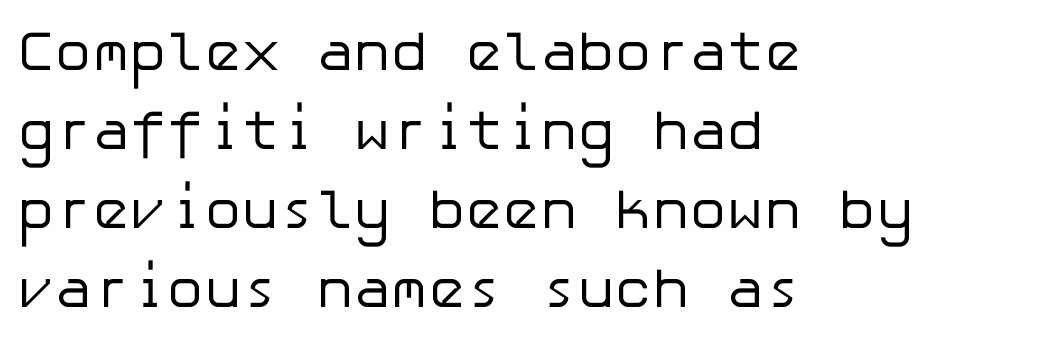
Q: Is the text bold? A: No.
Q: Is the text italic (slanted)? A: No, it is upright.
Q: Is the typeface a serif or a sans-serif typeface? A: Sans-serif.
Q: Is the text underlined? A: No.
Q: How is the paragraph aligned? A: Left-aligned.
Q: Is the spacing between letters normal or unusually wide? A: Normal.
Q: Is the spacing between lines tight, normal or loose? A: Normal.
Q: Width (condensed, normal, or wide)? A: Normal.
Q: Stroke contrast? A: Low.
Q: x-height? A: Medium.
